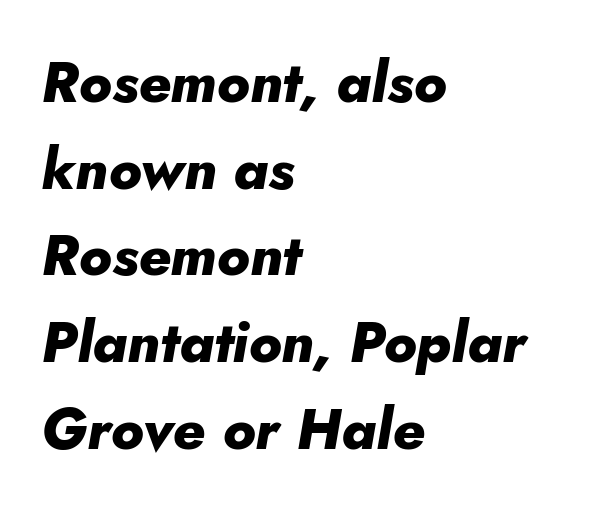
How are the letters spaced? Ordinarily, with no added tracking. These lines are rendered in a variable-pitch font. The rendering uses a bold face; every stroke is thick and dark. The zone under the glyphs is completely vacant.
